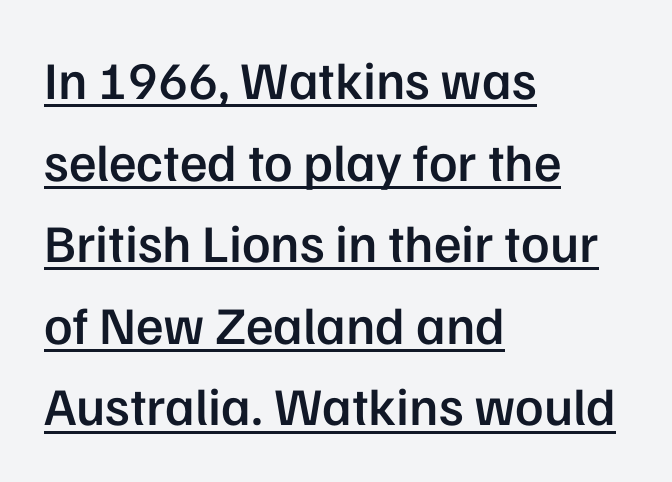
Q: Is the text bold? A: Semi-bold.
Q: Is the text italic (slanted)? A: No, it is upright.
Q: Is the typeface a serif or a sans-serif typeface? A: Sans-serif.
Q: Is the text underlined? A: Yes.
Q: How is the paragraph aligned? A: Left-aligned.
Q: Is the spacing between letters normal or unusually wide? A: Normal.
Q: Is the spacing between lines tight, normal or loose? A: Normal.
Q: Width (condensed, normal, or wide)? A: Normal.
Q: Stroke contrast? A: Low.
Q: x-height? A: Medium.
Q: Monospaced? A: No.
